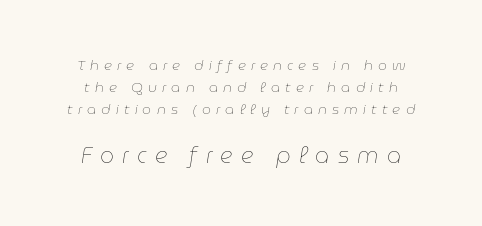
The image shows 22 px text type, italic (leaning right); set normal line spacing (1.57x), unusually wide letter spacing (+0.37 em), not underlined; the second (bottom) block is 1.57x larger.
